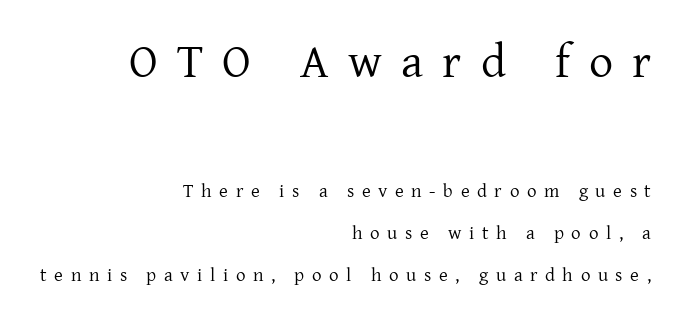
Q: Is the text bold? A: No.
Q: Is the text italic (slanted)? A: No, it is upright.
Q: Is the typeface a serif or a sans-serif typeface? A: Serif.
Q: Is the text underlined? A: No.
Q: How is the paragraph aligned? A: Right-aligned.
Q: Is the spacing between letters normal or unusually wide? A: Unusually wide.
Q: Is the spacing between lines tight, normal or loose? A: Loose.
Q: Which block of text is set in a larger size, the first (top) or the second (bottom)? A: The first (top) one.
Q: Width (condensed, normal, or wide)? A: Normal.
Q: Stroke contrast? A: Low.
Q: x-height? A: Medium.
Q: Monospaced? A: No.
